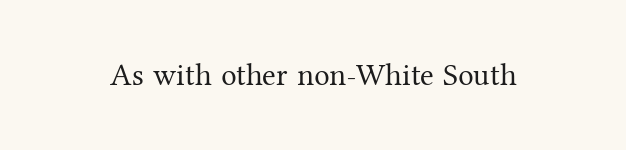
The image shows 31 px regular-weight serif type, upright; set normal letter spacing, not underlined; medium stroke contrast and a medium x-height.
